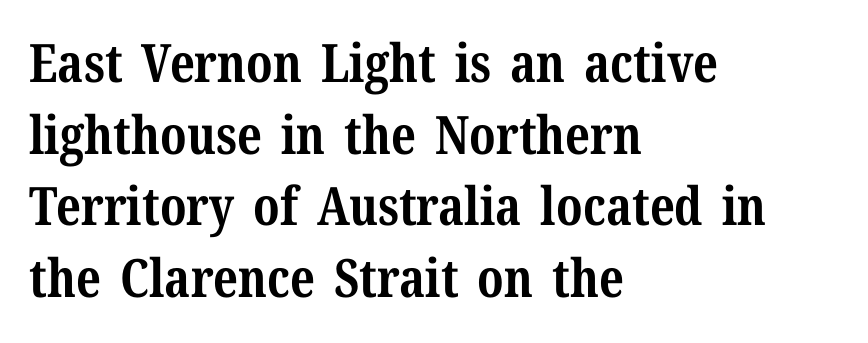
{"serif": "yes", "italic": "no", "bold": "yes", "weight": "bold", "width": "normal", "stroke_contrast": "medium", "x_height": "medium", "monospaced": "no", "underline": "no", "align": "left", "line_spacing": "normal", "line_spacing_ratio": 1.35, "letter_spacing": "normal", "letter_spacing_em": 0.0, "glyph_px": 53}
